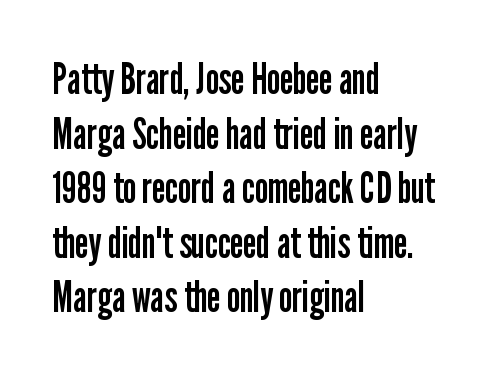
Q: Is the text bold? A: No.
Q: Is the text italic (slanted)? A: No, it is upright.
Q: Is the typeface a serif or a sans-serif typeface? A: Sans-serif.
Q: Is the text underlined? A: No.
Q: How is the paragraph aligned? A: Left-aligned.
Q: Is the spacing between letters normal or unusually wide? A: Normal.
Q: Is the spacing between lines tight, normal or loose? A: Normal.
Q: Width (condensed, normal, or wide)? A: Condensed.
Q: Stroke contrast? A: Low.
Q: x-height? A: Medium.
Q: Monospaced? A: No.
